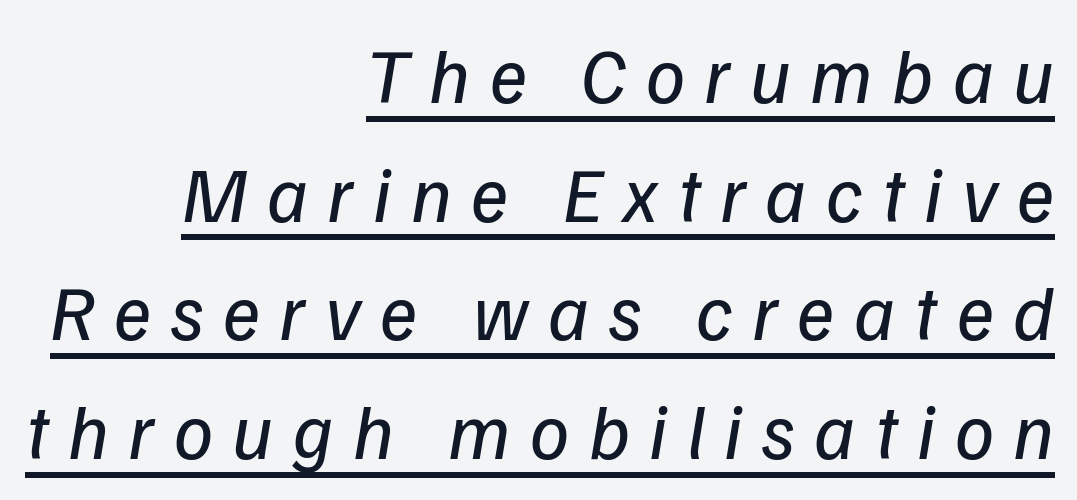
Q: Is the text bold? A: No.
Q: Is the text italic (slanted)? A: Yes, it leans right by about 9 degrees.
Q: Is the text underlined? A: Yes.
Q: How is the paragraph aligned? A: Right-aligned.
Q: Is the spacing between letters normal or unusually wide? A: Unusually wide.
Q: Is the spacing between lines tight, normal or loose? A: Normal.
Q: Width (condensed, normal, or wide)? A: Normal.
Q: Stroke contrast? A: Low.
Q: x-height? A: Medium.
Q: Monospaced? A: No.
